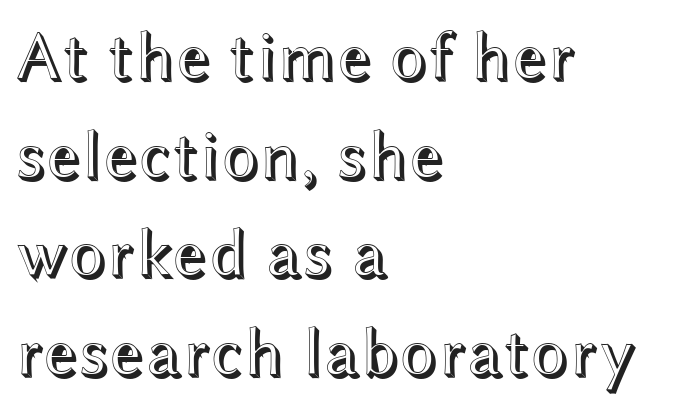
The setting favours the left margin, as ordinary paragraphs usually do. Baseline-to-baseline distance is the conventional proportion of letter height. The typography opts for an upright posture over an oblique one. The gap between lines stays unmarked.
